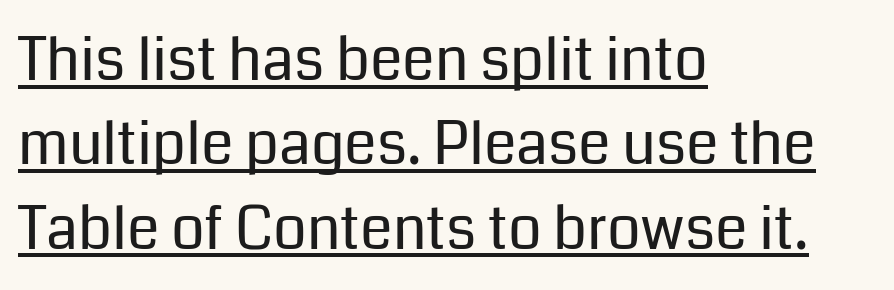
Q: Is the text bold? A: No.
Q: Is the text italic (slanted)? A: No, it is upright.
Q: Is the typeface a serif or a sans-serif typeface? A: Sans-serif.
Q: Is the text underlined? A: Yes.
Q: How is the paragraph aligned? A: Left-aligned.
Q: Is the spacing between letters normal or unusually wide? A: Normal.
Q: Is the spacing between lines tight, normal or loose? A: Normal.
Q: Width (condensed, normal, or wide)? A: Normal.
Q: Stroke contrast? A: Low.
Q: x-height? A: Medium.
Q: Monospaced? A: No.
